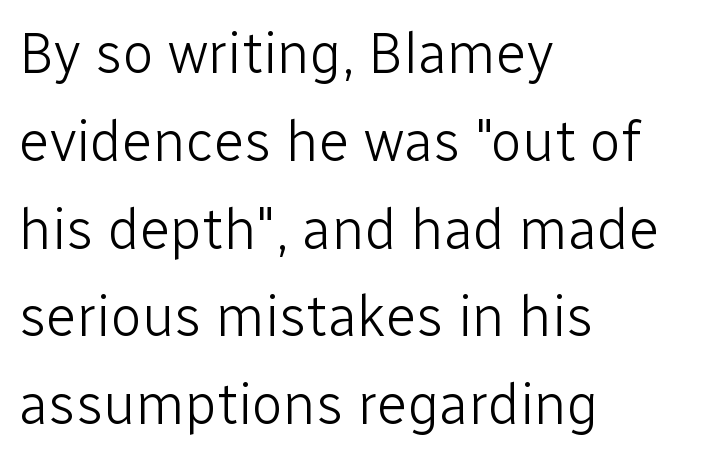
Q: Is the text bold? A: No.
Q: Is the text italic (slanted)? A: No, it is upright.
Q: Is the typeface a serif or a sans-serif typeface? A: Sans-serif.
Q: Is the text underlined? A: No.
Q: How is the paragraph aligned? A: Left-aligned.
Q: Is the spacing between letters normal or unusually wide? A: Normal.
Q: Is the spacing between lines tight, normal or loose? A: Normal.
Q: Width (condensed, normal, or wide)? A: Normal.
Q: Stroke contrast? A: Low.
Q: x-height? A: Medium.
Q: Monospaced? A: No.
